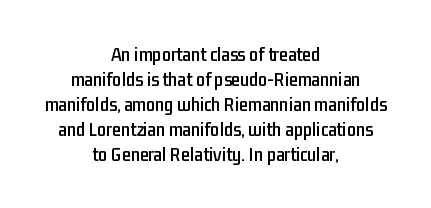
The image shows 20 px text type, upright; set centered, normal line spacing (1.25x), normal letter spacing, not underlined.
